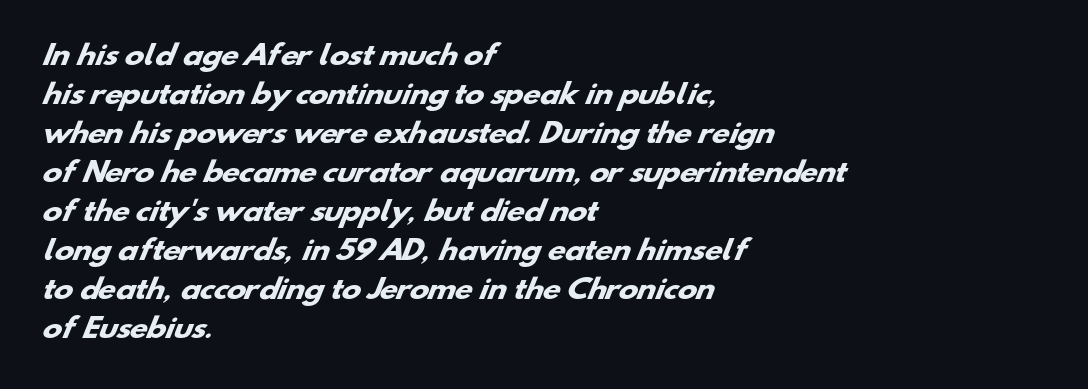
The image shows 26 px bold type; set left-aligned, normal line spacing (1.5x), normal letter spacing, not underlined.
